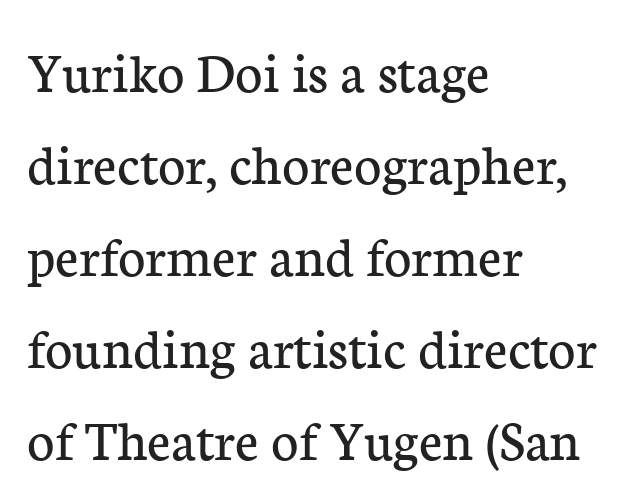
Q: Is the text bold? A: No.
Q: Is the text italic (slanted)? A: No, it is upright.
Q: Is the typeface a serif or a sans-serif typeface? A: Serif.
Q: Is the text underlined? A: No.
Q: How is the paragraph aligned? A: Left-aligned.
Q: Is the spacing between letters normal or unusually wide? A: Normal.
Q: Is the spacing between lines tight, normal or loose? A: Normal.
Q: Width (condensed, normal, or wide)? A: Normal.
Q: Stroke contrast? A: Low.
Q: x-height? A: Medium.
Q: Monospaced? A: No.
